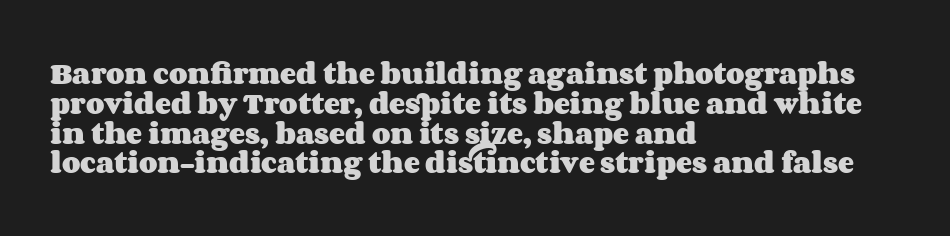
{"italic": "no", "bold": "yes", "underline": "no", "align": "left", "line_spacing_ratio": 1.24, "letter_spacing": "normal", "letter_spacing_em": 0.0, "glyph_px": 24}
